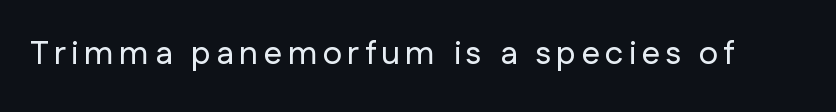
The image shows 33 px sans-serif type, upright; set not underlined; low stroke contrast and a medium x-height.
